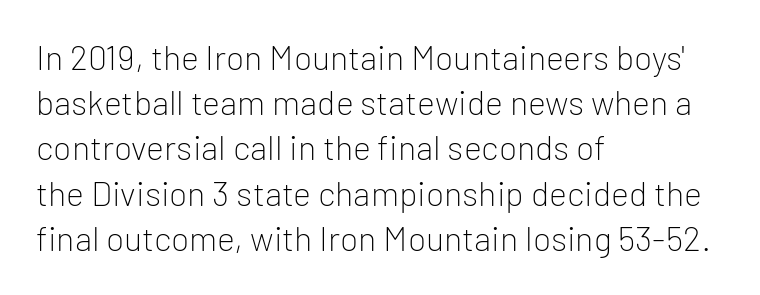
{"serif": "no", "italic": "no", "bold": "no", "weight": "light", "width": "normal", "stroke_contrast": "low", "x_height": "medium", "monospaced": "no", "underline": "no", "align": "left", "line_spacing": "normal", "line_spacing_ratio": 1.33, "letter_spacing": "normal", "letter_spacing_em": 0.0, "glyph_px": 34}
